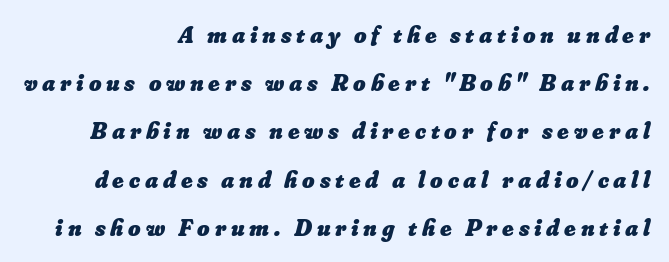
{"bold": "yes", "underline": "no", "align": "right", "line_spacing": "loose", "line_spacing_ratio": 2.01, "letter_spacing": "wide", "letter_spacing_em": 0.2, "glyph_px": 24}
